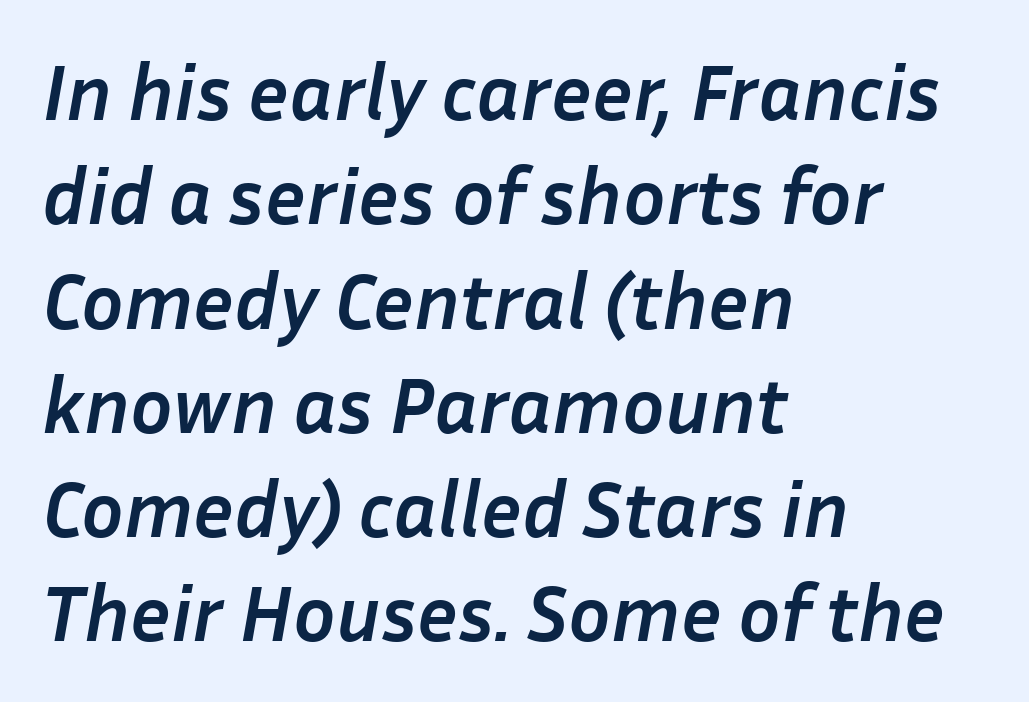
The image shows 79 px semibold type, italic (leaning right); set left-aligned, normal line spacing (1.32x), normal letter spacing, not underlined; low stroke contrast and a medium x-height.
